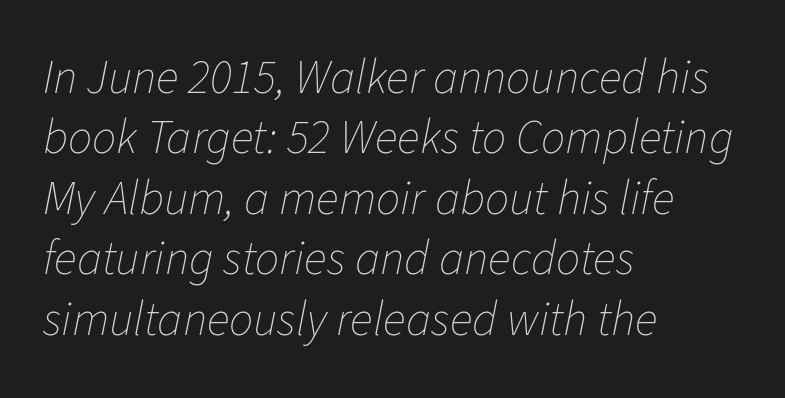
The lines in this sample share a left origin and differ only in where they stop. Vertical spacing — default. Between one letter and the next there's only the usual sliver of space. Underline: absent. This reads as an unemphasized weight, regular at the heaviest. You could not count columns in this text — the font is proportionally spaced.
